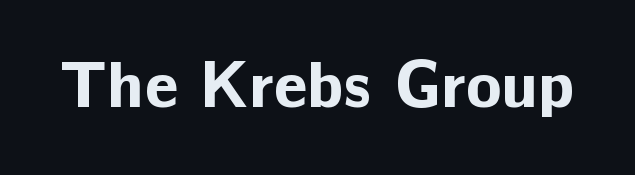
{"serif": "no", "italic": "no", "bold": "yes", "weight": "bold", "width": "normal", "stroke_contrast": "low", "x_height": "medium", "monospaced": "no", "underline": "no", "letter_spacing": "normal", "letter_spacing_em": 0.0, "glyph_px": 65}
